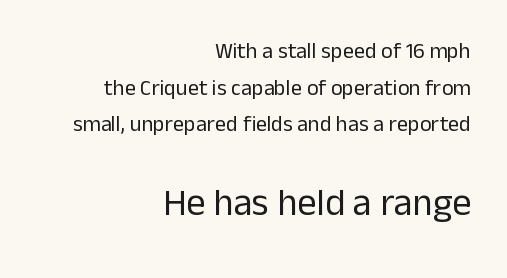
Every stem runs plumb, perpendicular to the baseline. The specimen omits any rule beneath the text block's lines. Tracking value appears to be zero — textbook default spacing. Top chunk: small. Bottom chunk: large.
